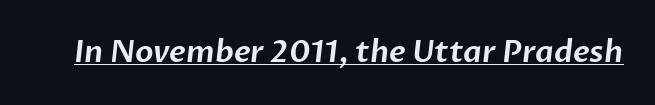
A typesetter would call this proportional, since set widths differ per character. Honestly, the letter spacing is just normal — you wouldn't notice it. A continuous stroke trails under the words, as in a hyperlink. Serifs: no, the terminals of the letterforms are clean.
